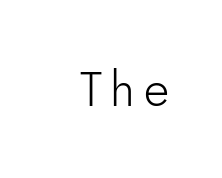
The image shows 49 px light sans-serif type, upright; set not underlined; low stroke contrast and a small x-height.
